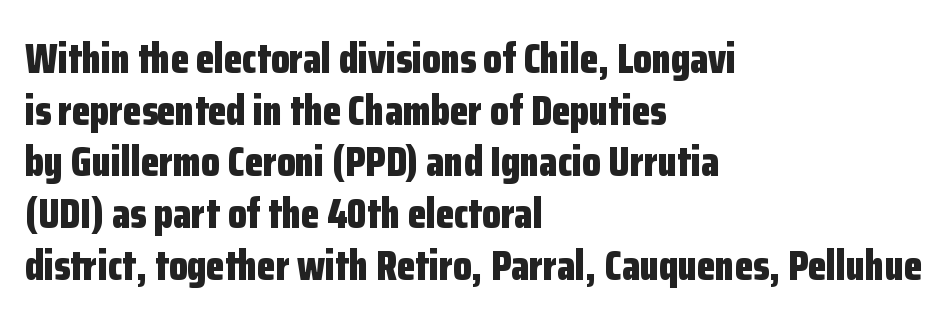
The image shows 42 px bold, condensed sans-serif type, upright; set left-aligned, line spacing 1.23x, normal letter spacing, not underlined; low stroke contrast and a medium x-height.
